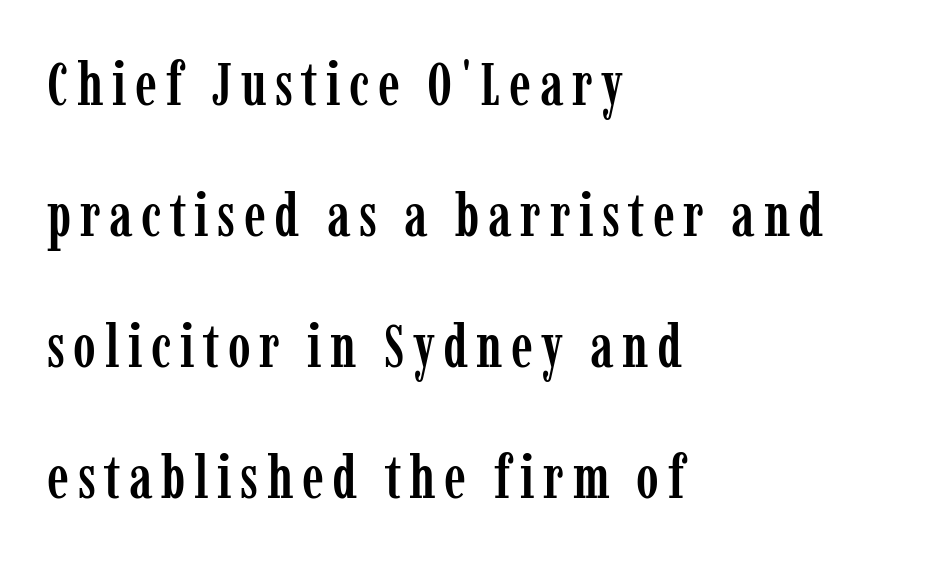
{"serif": "yes", "italic": "no", "width": "condensed", "stroke_contrast": "low", "x_height": "medium", "monospaced": "no", "underline": "no", "align": "left", "line_spacing": "loose", "line_spacing_ratio": 2.15, "glyph_px": 61}
